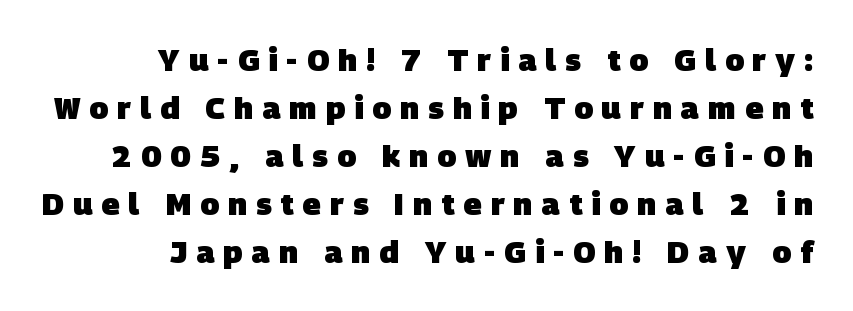
{"serif": "no", "bold": "yes", "weight": "heavy", "width": "normal", "stroke_contrast": "low", "x_height": "large", "monospaced": "no", "underline": "no", "align": "right", "line_spacing": "normal", "line_spacing_ratio": 1.55, "letter_spacing": "wide", "letter_spacing_em": 0.29, "glyph_px": 31}
